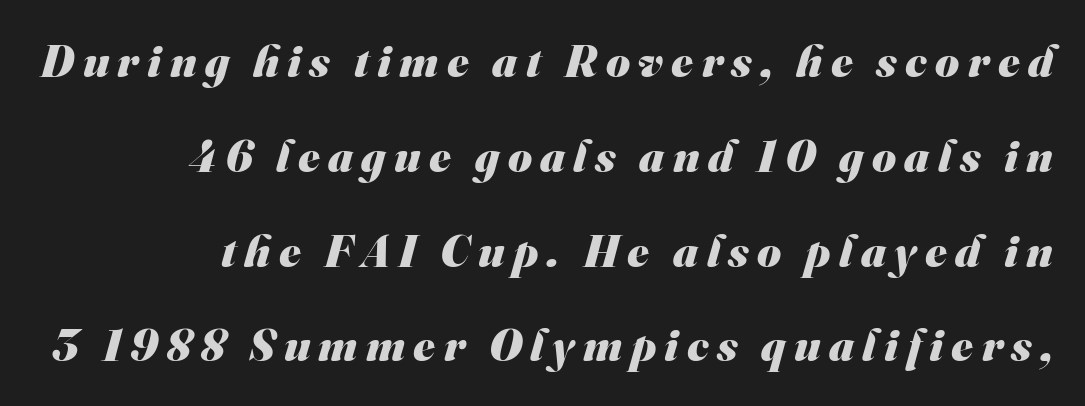
The image shows 46 px heavy sans-serif type; set right-aligned, loose line spacing (2.06x), not underlined; medium stroke contrast and a small x-height.
